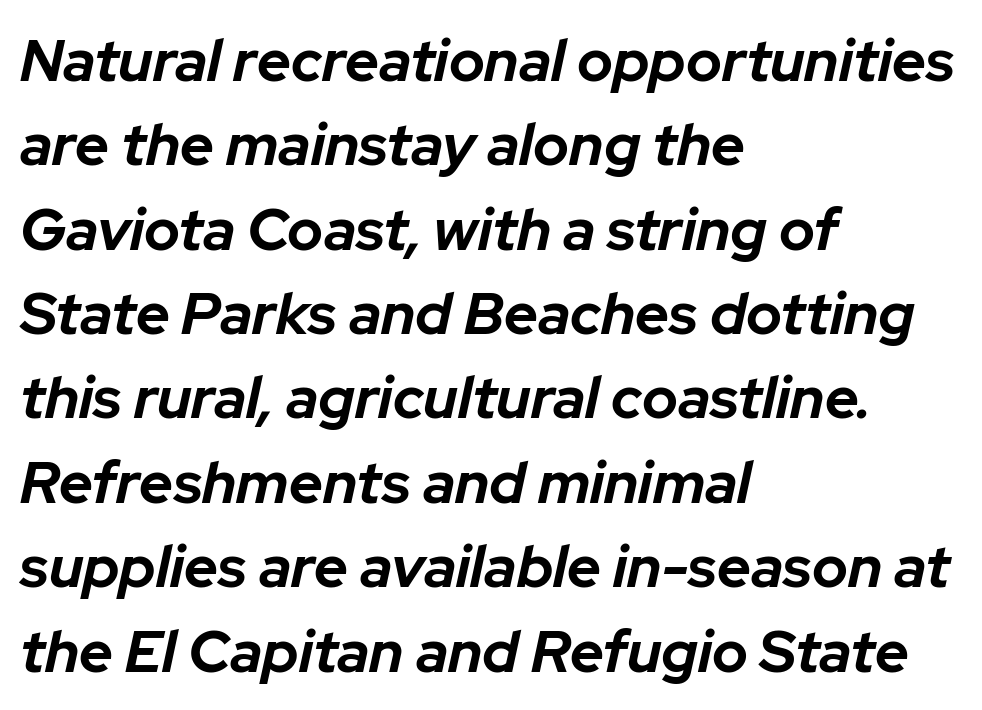
Q: Is the text bold? A: Yes.
Q: Is the text italic (slanted)? A: Yes, it leans right by about 12 degrees.
Q: Is the text underlined? A: No.
Q: How is the paragraph aligned? A: Left-aligned.
Q: Is the spacing between letters normal or unusually wide? A: Normal.
Q: Is the spacing between lines tight, normal or loose? A: Normal.
Q: Width (condensed, normal, or wide)? A: Normal.
Q: Stroke contrast? A: Low.
Q: x-height? A: Medium.
Q: Monospaced? A: No.
